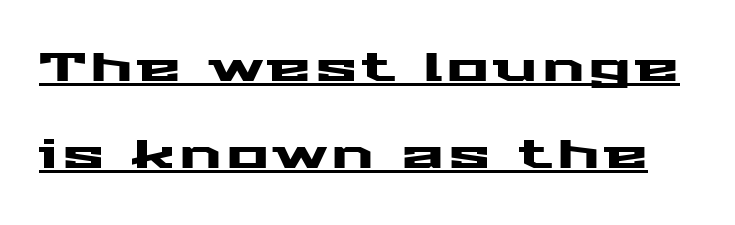
Quick note: not italic, upright. Unlike a traditional serif, this face leaves its strokes unadorned. In designer terms, the underline attribute is active on this setting. You could fit nearly another row in the gap between these rows. Character widths vary here, with narrow letters taking less room than wide ones.
